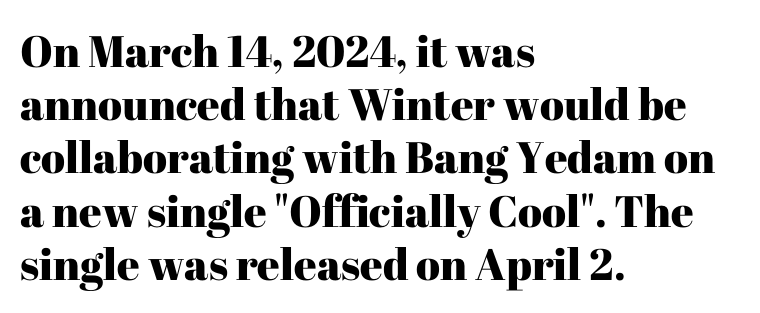
{"serif": "yes", "italic": "no", "width": "normal", "stroke_contrast": "high", "x_height": "medium", "monospaced": "no", "underline": "no", "align": "left", "line_spacing_ratio": 1.21, "letter_spacing": "normal", "letter_spacing_em": 0.0, "glyph_px": 44}
